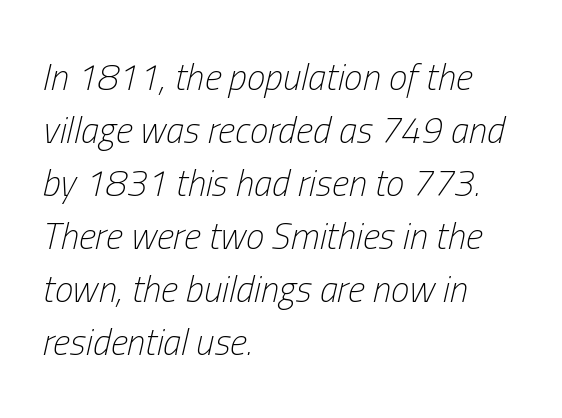
Q: Is the text bold? A: No.
Q: Is the text italic (slanted)? A: Yes, it leans right by about 13 degrees.
Q: Is the text underlined? A: No.
Q: How is the paragraph aligned? A: Left-aligned.
Q: Is the spacing between letters normal or unusually wide? A: Normal.
Q: Is the spacing between lines tight, normal or loose? A: Normal.
Q: Width (condensed, normal, or wide)? A: Condensed.
Q: Stroke contrast? A: Low.
Q: x-height? A: Medium.
Q: Monospaced? A: No.
